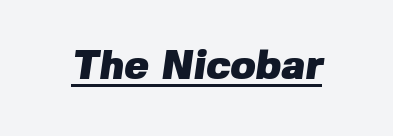
Q: Is the text bold? A: Yes.
Q: Is the typeface a serif or a sans-serif typeface? A: Sans-serif.
Q: Is the text underlined? A: Yes.
Q: Is the spacing between letters normal or unusually wide? A: Normal.
Q: Width (condensed, normal, or wide)? A: Normal.
Q: Stroke contrast? A: Low.
Q: x-height? A: Medium.
Q: Monospaced? A: No.
